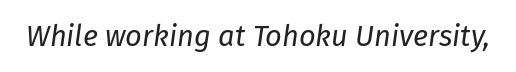
Each letter keeps its own natural width here, so spacing adapts to shape. The typography opts for an oblique posture over an upright one. The glyphs are unaccompanied by any horizontal stroke below them. The cut favours lightness, reaching ordinary text weight at its darkest. Nothing unusual about the tracking: characters are spaced as the font intends.
